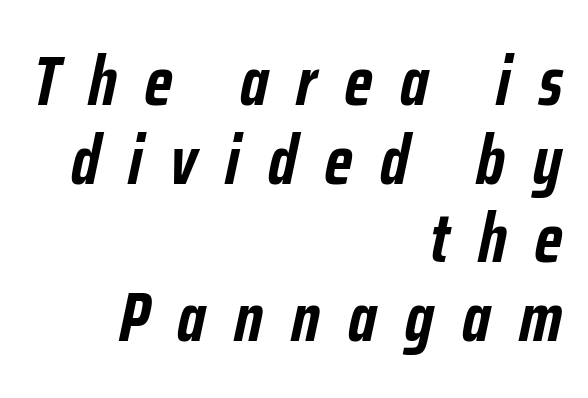
Compared with typical paragraphs, the rows here are closer together. The line texture is sparse and dotted thanks to wide tracking. Character widths vary here, with narrow letters taking less room than wide ones. Has an underline been added? It has not. How heavy is the stroke? Heavy — this is a bold.
